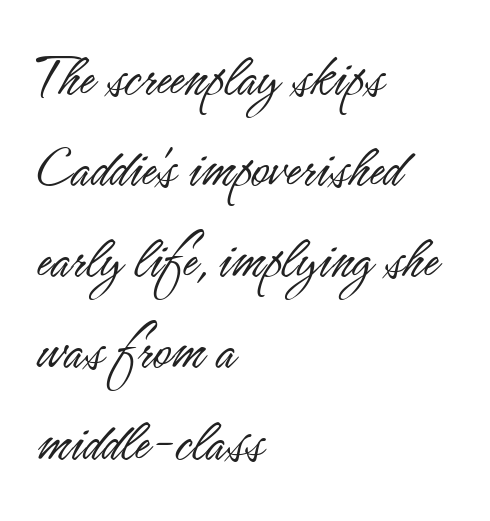
Q: Is the text bold? A: No.
Q: Is the text italic (slanted)? A: Yes.
Q: Is the typeface a serif or a sans-serif typeface? A: Sans-serif.
Q: Is the text underlined? A: No.
Q: How is the paragraph aligned? A: Left-aligned.
Q: Is the spacing between letters normal or unusually wide? A: Normal.
Q: Is the spacing between lines tight, normal or loose? A: Normal.
Q: Width (condensed, normal, or wide)? A: Condensed.
Q: Stroke contrast? A: Low.
Q: x-height? A: Small.
Q: Monospaced? A: No.
